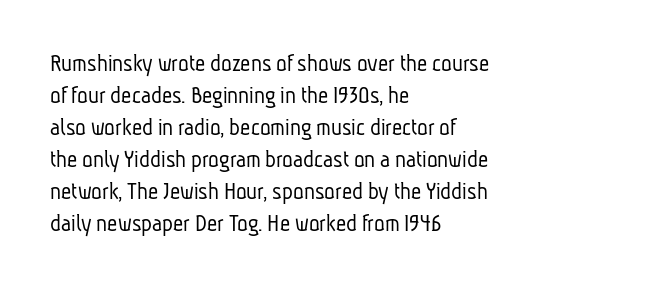
The typeface has the unassuming heft of standard copy or less. Spacing between characters is what you'd get straight out of the box. Short and long lines alike share a common starting point at left. Does the leading feel generous? No, just average.
